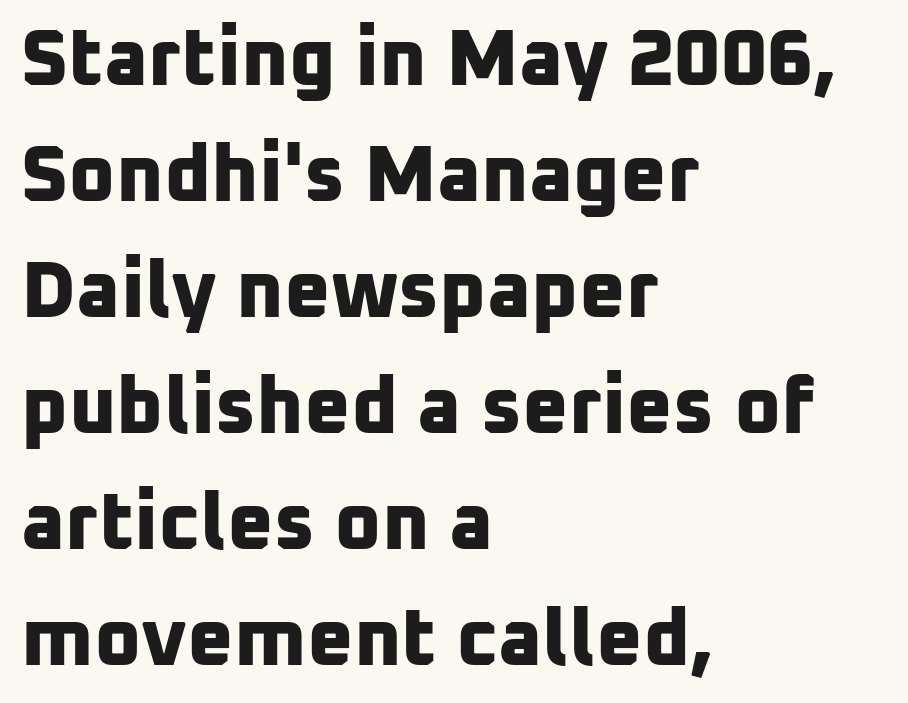
The image shows 80 px bold sans-serif type; set left-aligned, normal line spacing (1.45x), normal letter spacing, not underlined; low stroke contrast and a medium x-height.
